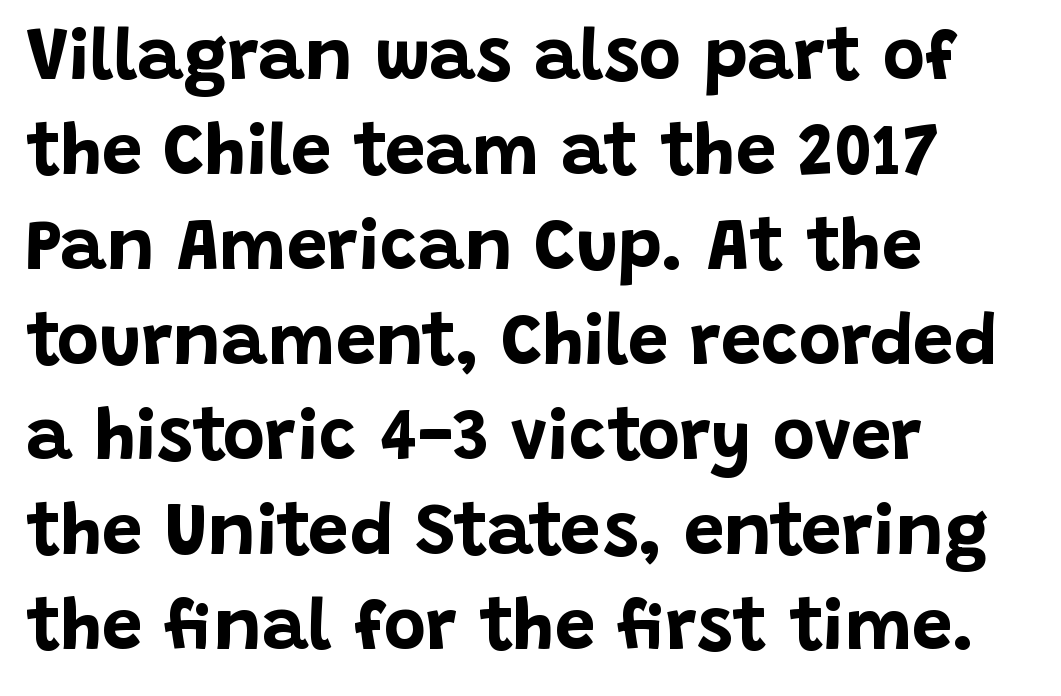
Baseline-to-baseline distance is the conventional proportion of letter height. Type without underlining. I'd describe the lettering as bold — thick and assertive. Upright lettering throughout.
